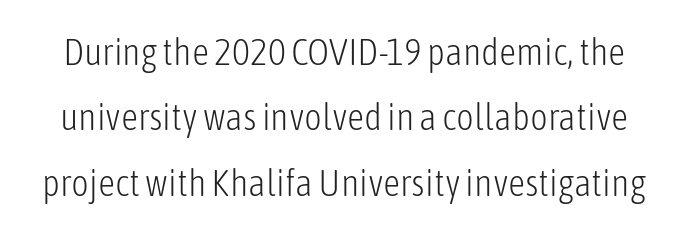
No extra tracking has been applied to these lines. Here the designer chose a conventional face with non-uniform glyph widths. On a weight scale, this lands at 450 or below. Classification — sans serif.
